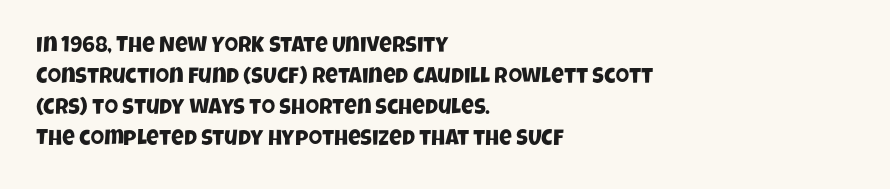
The image shows 22 px text type; set left-aligned, normal line spacing (1.41x), normal letter spacing, not underlined.
